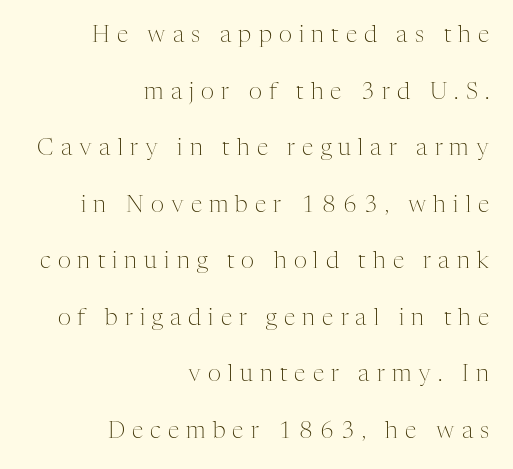
{"italic": "no", "bold": "no", "underline": "no", "align": "right", "line_spacing": "loose", "line_spacing_ratio": 2.46, "letter_spacing": "wide", "letter_spacing_em": 0.31, "glyph_px": 23}
